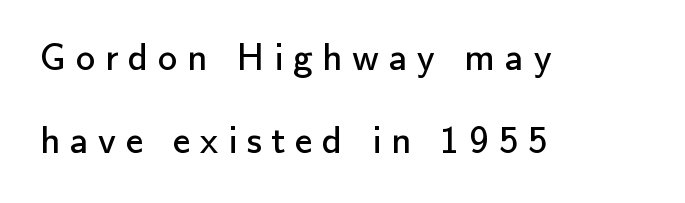
Q: Is the text bold? A: No.
Q: Is the text italic (slanted)? A: No, it is upright.
Q: Is the typeface a serif or a sans-serif typeface? A: Sans-serif.
Q: Is the text underlined? A: No.
Q: How is the paragraph aligned? A: Left-aligned.
Q: Is the spacing between letters normal or unusually wide? A: Unusually wide.
Q: Is the spacing between lines tight, normal or loose? A: Loose.
Q: Width (condensed, normal, or wide)? A: Normal.
Q: Stroke contrast? A: Low.
Q: x-height? A: Small.
Q: Monospaced? A: No.
